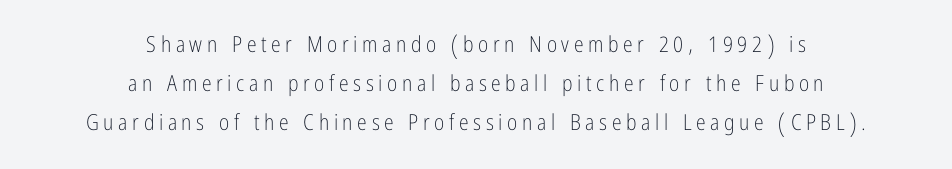
The string is rendered with underlining switched off. The paragraph shown floats in the horizontal middle. In terms of posture, this sample is upright. Letters have the restrained weight of plain body copy at most.
